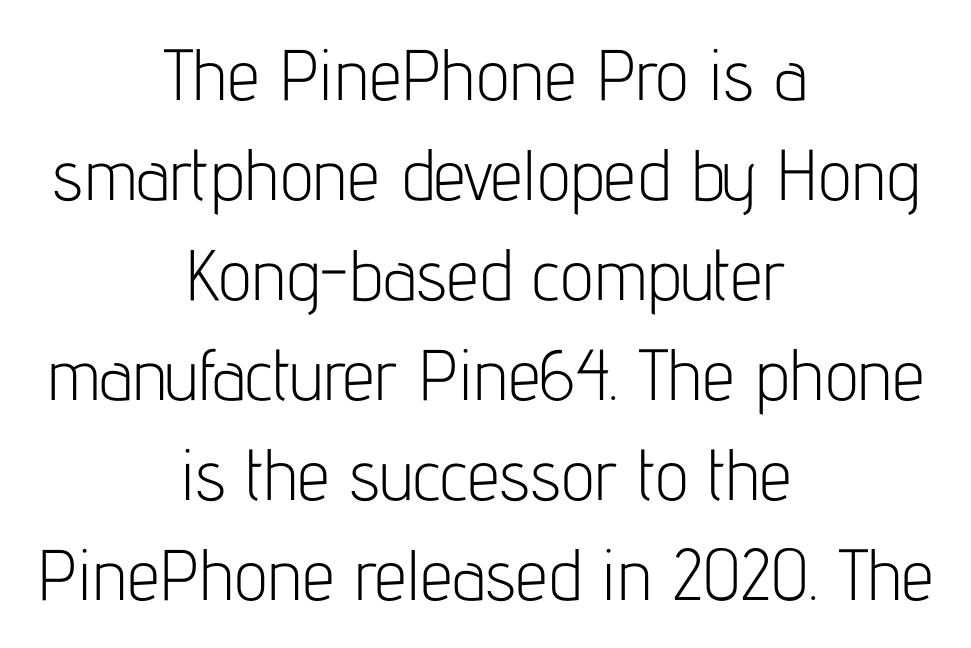
{"serif": "no", "italic": "no", "bold": "no", "weight": "light", "width": "condensed", "stroke_contrast": "low", "x_height": "medium", "monospaced": "no", "underline": "no", "align": "center", "line_spacing": "normal", "line_spacing_ratio": 1.39, "letter_spacing": "normal", "letter_spacing_em": 0.0, "glyph_px": 72}
